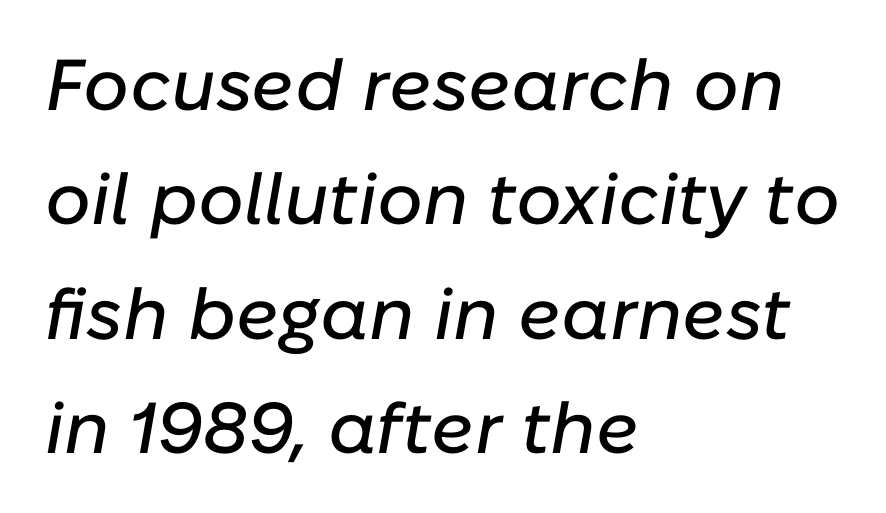
Q: Is the text italic (slanted)? A: Yes, it leans right by about 10 degrees.
Q: Is the text underlined? A: No.
Q: How is the paragraph aligned? A: Left-aligned.
Q: Is the spacing between letters normal or unusually wide? A: Normal.
Q: Is the spacing between lines tight, normal or loose? A: Normal.
Q: Width (condensed, normal, or wide)? A: Normal.
Q: Stroke contrast? A: Low.
Q: x-height? A: Medium.
Q: Monospaced? A: No.
